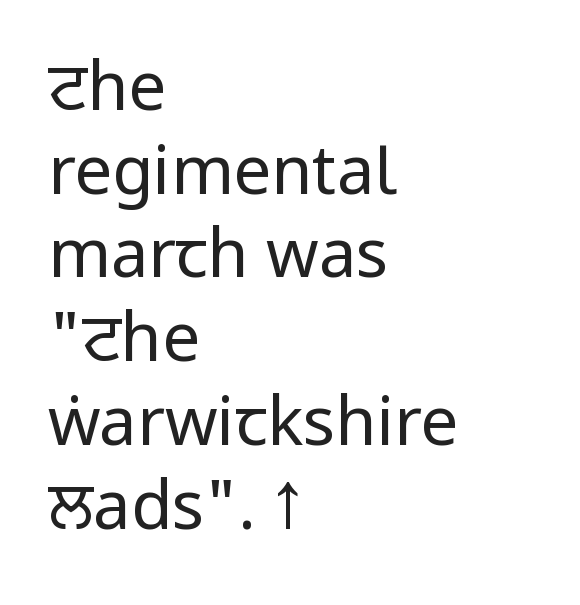
The image shows 67 px regular-weight, condensed sans-serif type, upright; set left-aligned, normal line spacing (1.25x), normal letter spacing, not underlined; low stroke contrast.
